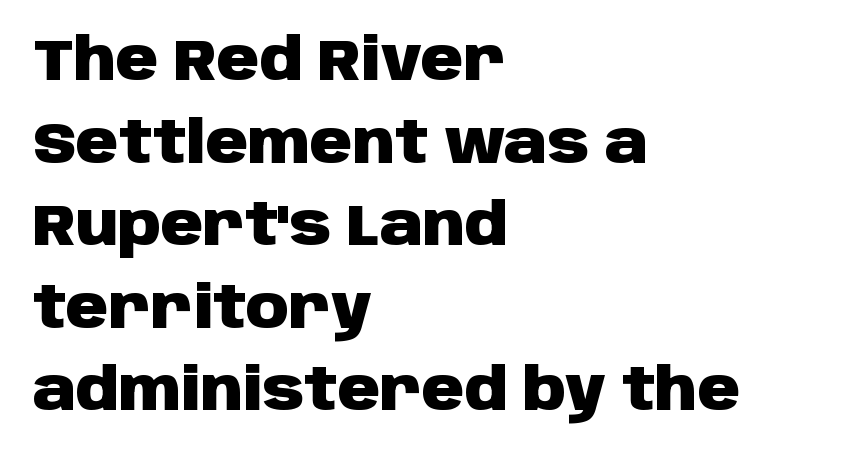
Q: Is the text bold? A: Yes.
Q: Is the text italic (slanted)? A: No, it is upright.
Q: Is the typeface a serif or a sans-serif typeface? A: Sans-serif.
Q: Is the text underlined? A: No.
Q: How is the paragraph aligned? A: Left-aligned.
Q: Is the spacing between letters normal or unusually wide? A: Normal.
Q: Is the spacing between lines tight, normal or loose? A: Normal.
Q: Width (condensed, normal, or wide)? A: Normal.
Q: Stroke contrast? A: Low.
Q: x-height? A: Large.
Q: Monospaced? A: No.
